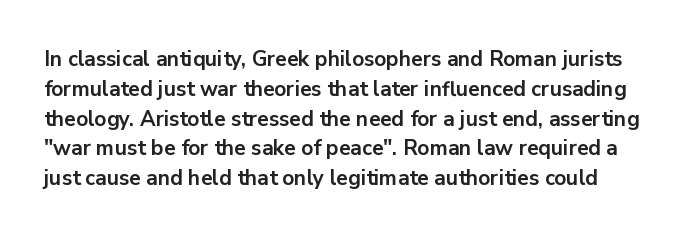
Q: Is the text bold? A: Yes.
Q: Is the text italic (slanted)? A: No, it is upright.
Q: Is the text underlined? A: No.
Q: Is the spacing between letters normal or unusually wide? A: Normal.
Q: Is the spacing between lines tight, normal or loose? A: Normal.
